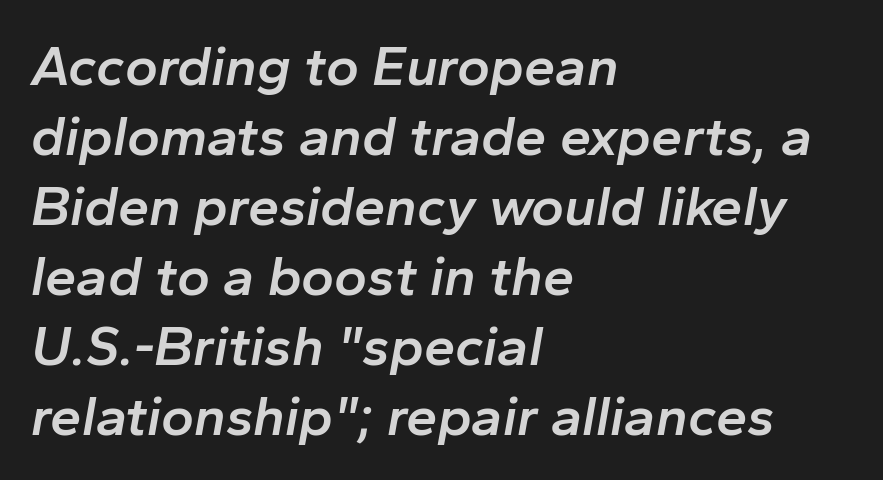
Caption: standard tracking, unaltered. Looks like regular typesetting: each glyph gets only the width it needs. Tall strokes in this sample are angled rather than plumb. This block has exactly the height ordinary leading produces. In CSS terms this would be text-align: left. These words are printed semibold, heavier than regular yet not bold.
